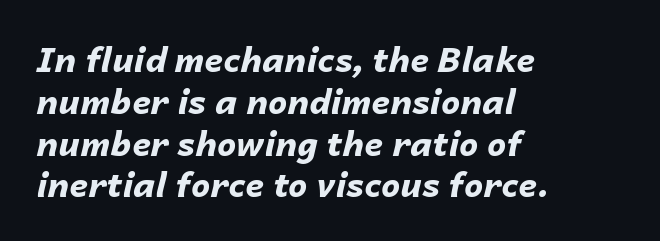
{"italic": "yes", "lean": "right", "slant_degrees": 14, "bold": "yes", "weight": "bold", "width": "normal", "stroke_contrast": "low", "x_height": "medium", "monospaced": "no", "underline": "no", "align": "left", "line_spacing_ratio": 1.23, "letter_spacing": "normal", "letter_spacing_em": 0.0, "glyph_px": 34}
